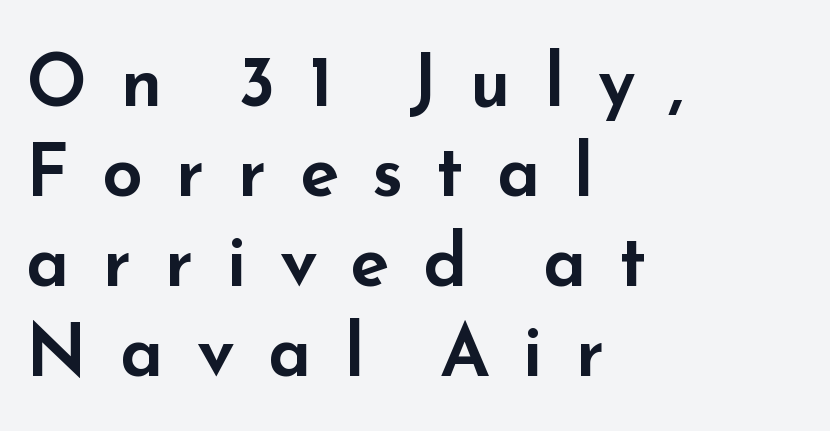
Type style note: lacks serifs. Type without underlining. A typesetter would mark this as roman, not italic. The face used here is rendered with a markedly widened letterfit.
